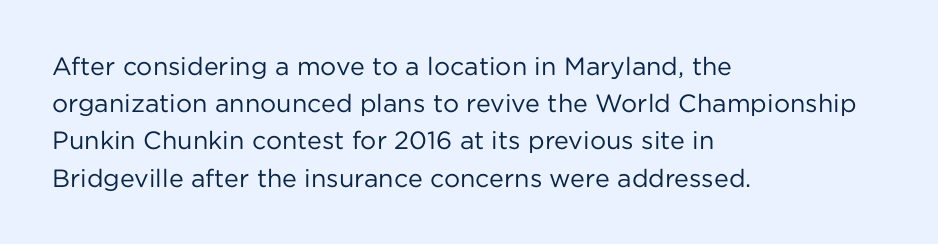
Q: Is the text bold? A: No.
Q: Is the text italic (slanted)? A: No, it is upright.
Q: Is the text underlined? A: No.
Q: How is the paragraph aligned? A: Left-aligned.
Q: Is the spacing between letters normal or unusually wide? A: Normal.
Q: Is the spacing between lines tight, normal or loose? A: Normal.
